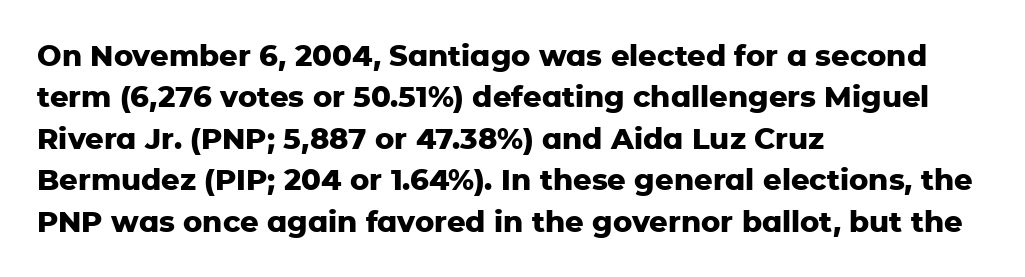
{"serif": "no", "italic": "no", "bold": "yes", "weight": "heavy", "width": "normal", "stroke_contrast": "low", "x_height": "medium", "monospaced": "no", "underline": "no", "align": "left", "line_spacing": "normal", "line_spacing_ratio": 1.43, "letter_spacing": "normal", "letter_spacing_em": 0.0, "glyph_px": 29}
